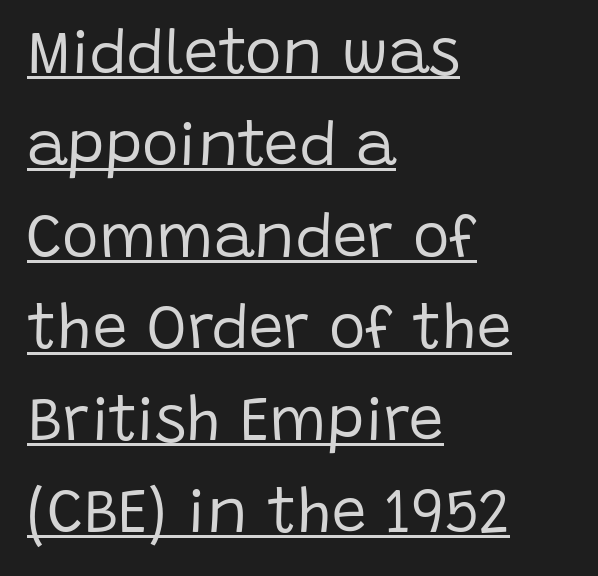
The image shows 62 px regular-weight sans-serif type, upright; set left-aligned, normal line spacing (1.48x), normal letter spacing, underlined; low stroke contrast and a large x-height.
